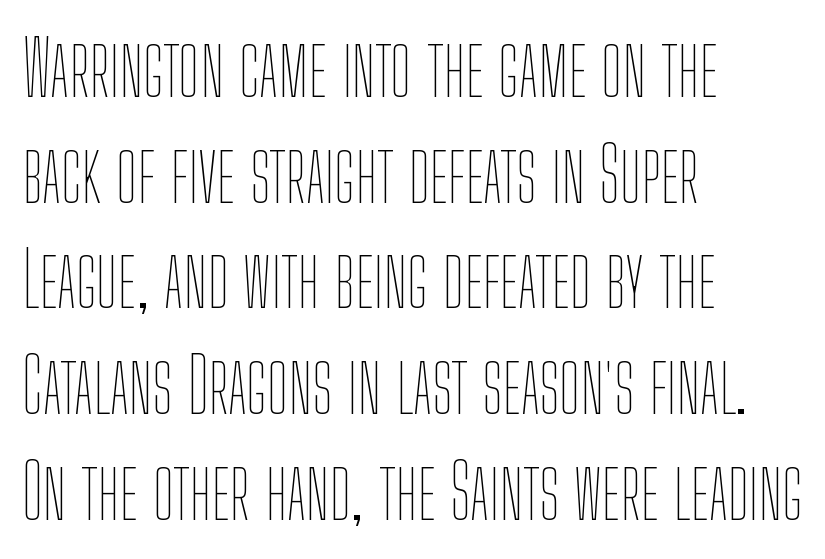
The letters advance in unequal steps, a hallmark of proportional type. This reads as an unemphasized weight, regular at the heaviest. Every stem runs plumb, perpendicular to the baseline. The lines sit at an ordinary, default distance from one another. The specimen omits any rule beneath the text block's lines. The setting favours the left margin, as ordinary paragraphs usually do.
